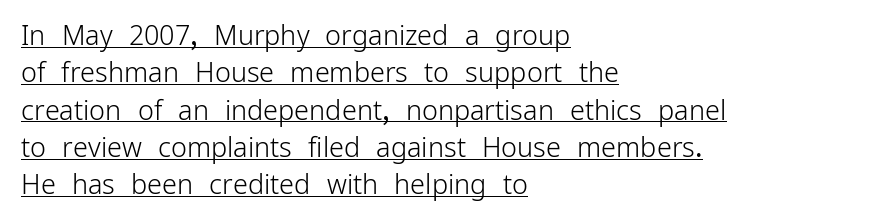
Q: Is the text bold? A: No.
Q: Is the text italic (slanted)? A: No, it is upright.
Q: Is the text underlined? A: Yes.
Q: How is the paragraph aligned? A: Left-aligned.
Q: Is the spacing between letters normal or unusually wide? A: Normal.
Q: Is the spacing between lines tight, normal or loose? A: Normal.
